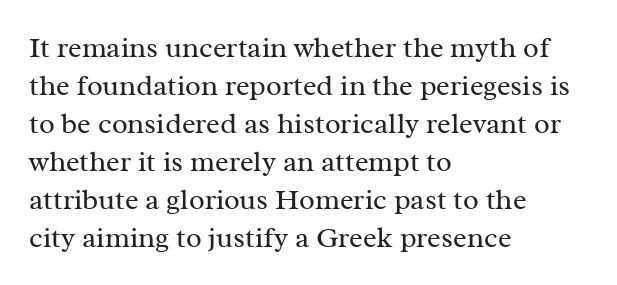
The image shows 29 px regular-weight serif type, upright; set left-aligned, normal line spacing (1.31x), normal letter spacing, not underlined; medium stroke contrast and a medium x-height.
